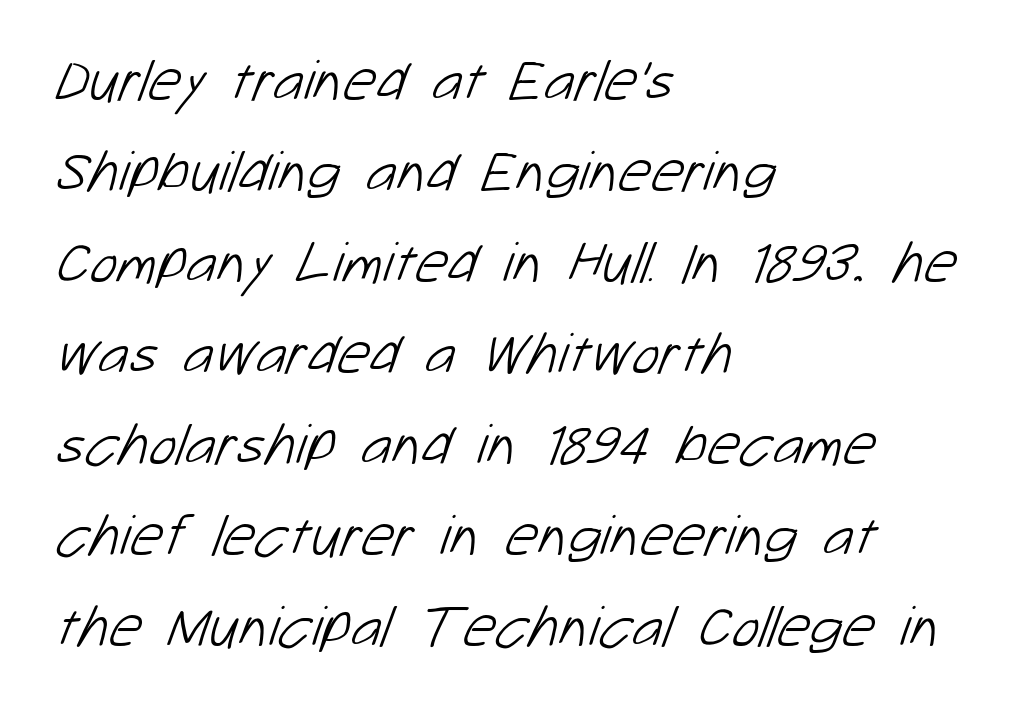
{"serif": "no", "bold": "no", "weight": "light", "width": "normal", "stroke_contrast": "low", "x_height": "medium", "monospaced": "no", "underline": "no", "align": "left", "line_spacing": "normal", "line_spacing_ratio": 1.57, "letter_spacing": "normal", "letter_spacing_em": 0.0, "glyph_px": 58}
